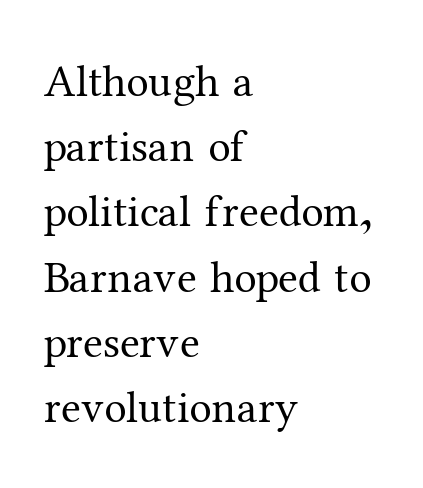
Rendered with straight, roman letterforms. Is the block centered? No — it sits flush against the left margin. The typeface has the unassuming heft of standard copy or less. The gap between lines stays unmarked. Small tapered or slab feet sit at the stroke ends, so this counts as serif.
